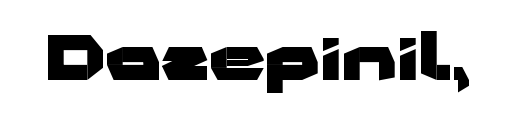
The image shows 62 px heavy, wide sans-serif type, upright; set normal letter spacing, not underlined; low stroke contrast and a medium x-height.
